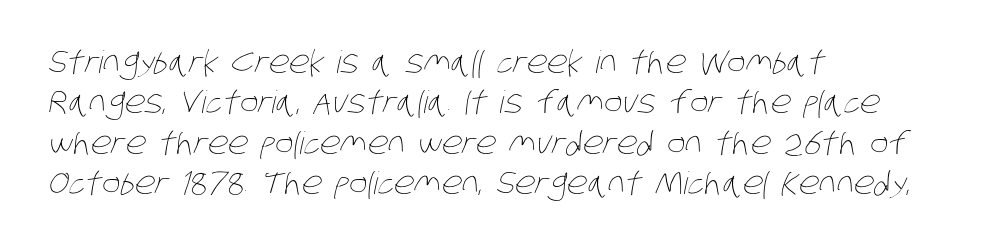
These glyphs show unthickened strokes, regular width or finer. Glance below the letters and you will spot only blank space. You could not count columns in this text — the font is proportionally spaced. Where is the straight margin? On the left. The type is set solid horizontally, with unmodified tracking. These lines sit exactly where default settings would place them.
